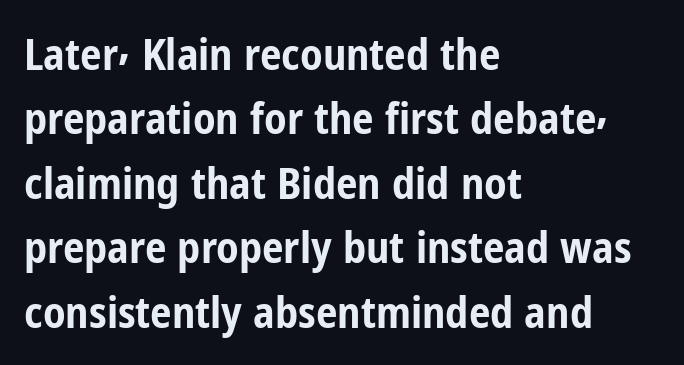
Q: Is the text bold? A: Yes.
Q: Is the text italic (slanted)? A: No, it is upright.
Q: Is the typeface a serif or a sans-serif typeface? A: Sans-serif.
Q: Is the text underlined? A: No.
Q: How is the paragraph aligned? A: Left-aligned.
Q: Is the spacing between letters normal or unusually wide? A: Normal.
Q: Is the spacing between lines tight, normal or loose? A: Normal.
Q: Width (condensed, normal, or wide)? A: Condensed.
Q: Stroke contrast? A: Low.
Q: x-height? A: Medium.
Q: Monospaced? A: No.
